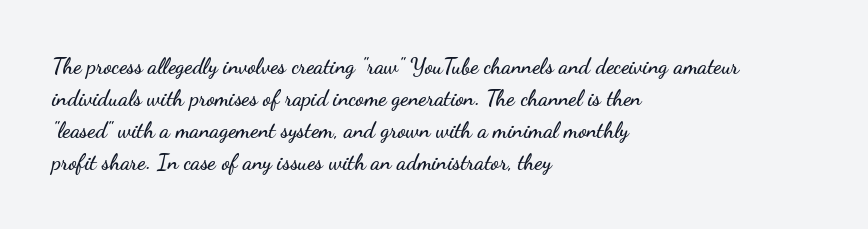
Q: Is the text italic (slanted)? A: Yes.
Q: Is the text underlined? A: No.
Q: How is the paragraph aligned? A: Left-aligned.
Q: Is the spacing between letters normal or unusually wide? A: Normal.
Q: Is the spacing between lines tight, normal or loose? A: Normal.
